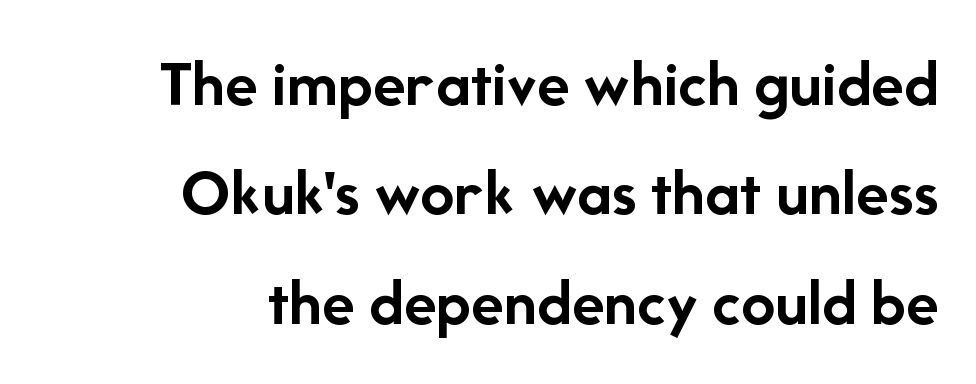
Compared with an ordinary text face, these strokes are far heavier — a full bold. Baseline-to-baseline distance is the conventional proportion of letter height. Horizontally, the lines are justified to the trailing edge only. Is the letter spacing exaggerated? No — it looks like the ordinary default.
